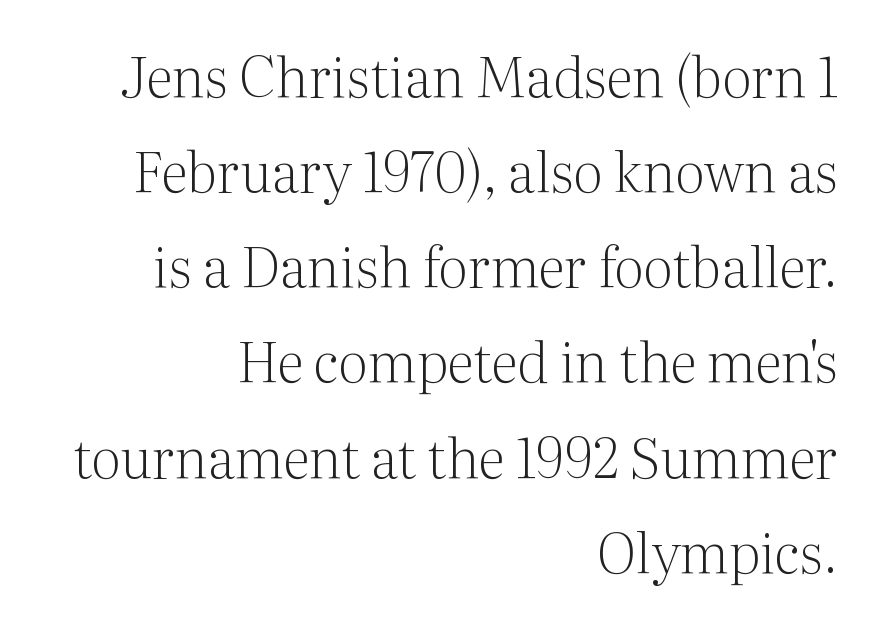
Posture: upright roman. Horizontal alignment here is rightward, an uncommon choice for prose. The tracking reads as untouched default to a designer's eye. Serifs: yes, visible at the terminals of the letterforms. This sample has the flowing, uneven cadence of proportional lettering.
